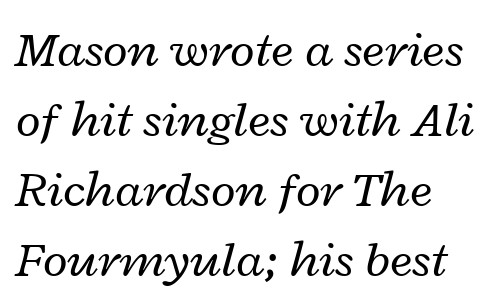
A clean baseline with only descenders dipping below it. The designer left line spacing at the default. Is this a heavy cut? Hardly; it is regular or lighter. The face used here is proportionally spaced, like ordinary book or web type. The specimen reads as italic at a glance. Is the letter spacing exaggerated? No — it looks like the ordinary default.
